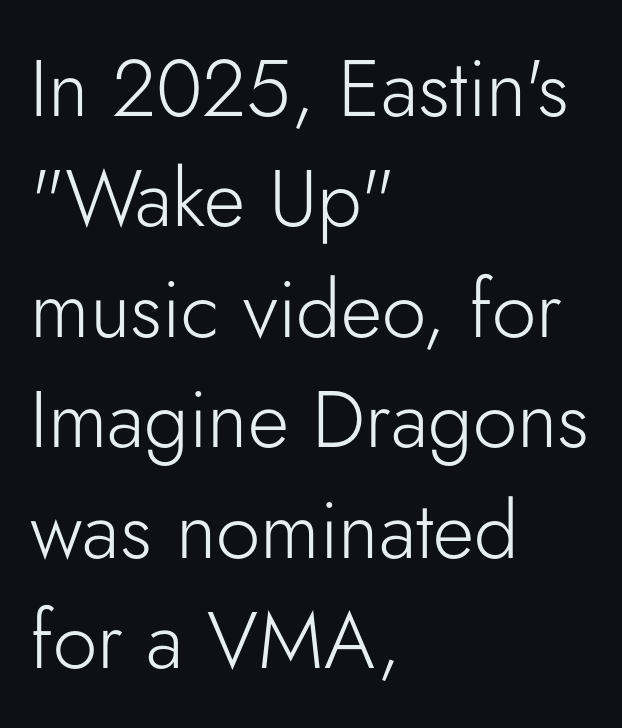
The image shows 80 px light sans-serif type, upright; set left-aligned, normal line spacing (1.38x), normal letter spacing, not underlined; low stroke contrast and a small x-height.
